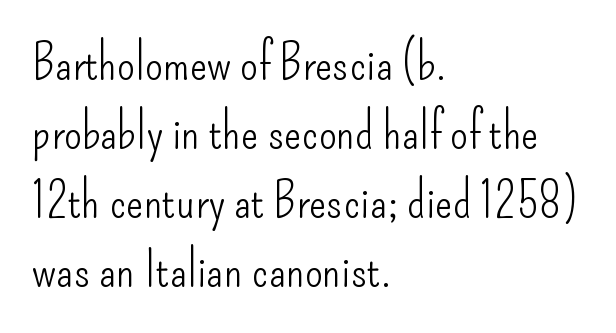
{"serif": "no", "italic": "no", "bold": "no", "weight": "light", "width": "condensed", "stroke_contrast": "low", "x_height": "small", "monospaced": "no", "underline": "no", "align": "left", "line_spacing": "normal", "line_spacing_ratio": 1.35, "letter_spacing": "normal", "letter_spacing_em": 0.0, "glyph_px": 51}
